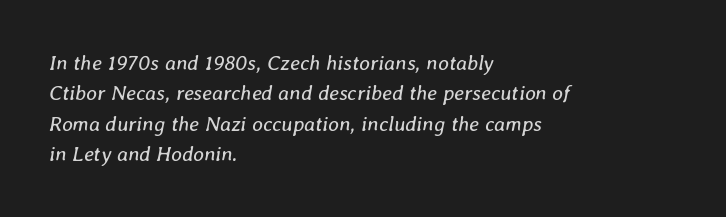
In terms of leading, this rendering sits right in the middle. Default kerning and tracking; the words read as compact shapes. It's the slanting kind of type. Each row of text sits above clean, open space. All the whitespace from short lines collects on the right. Compared with a typical body face, this is equally light or lighter still.
